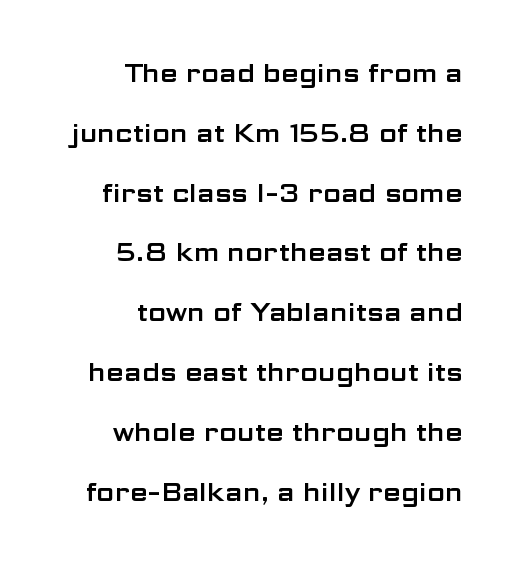
Rows of type keep a wide berth in the vertical direction. The rendering keeps characters at their native spacing. Check under the words: just untouched page. A typesetter would mark this as roman, not italic. Each line ends at the same right margin while the left side varies.
